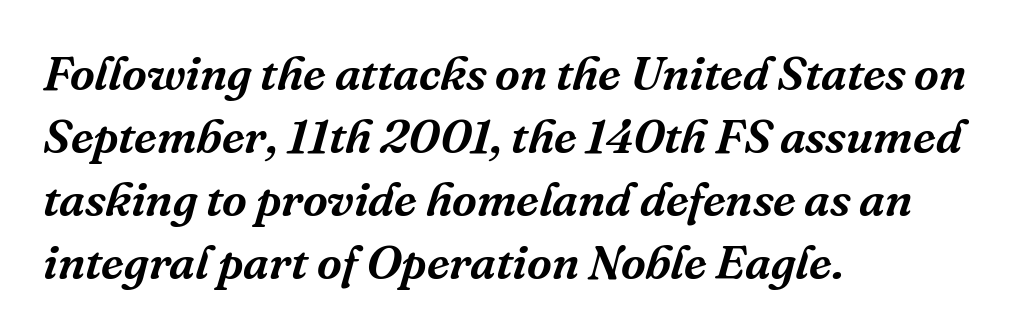
The image shows 48 px serif type, italic (leaning right); set left-aligned, normal line spacing (1.31x), normal letter spacing, not underlined; medium stroke contrast and a medium x-height.
